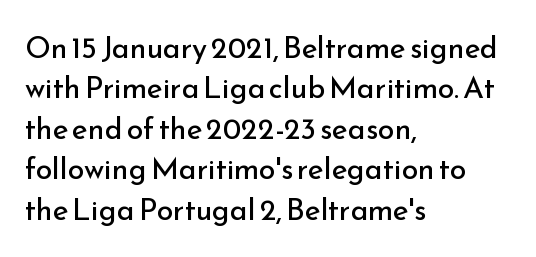
Q: Is the text bold? A: No.
Q: Is the text italic (slanted)? A: No, it is upright.
Q: Is the typeface a serif or a sans-serif typeface? A: Sans-serif.
Q: Is the text underlined? A: No.
Q: How is the paragraph aligned? A: Left-aligned.
Q: Is the spacing between letters normal or unusually wide? A: Normal.
Q: Is the spacing between lines tight, normal or loose? A: Normal.
Q: Width (condensed, normal, or wide)? A: Normal.
Q: Stroke contrast? A: Low.
Q: x-height? A: Small.
Q: Monospaced? A: No.
